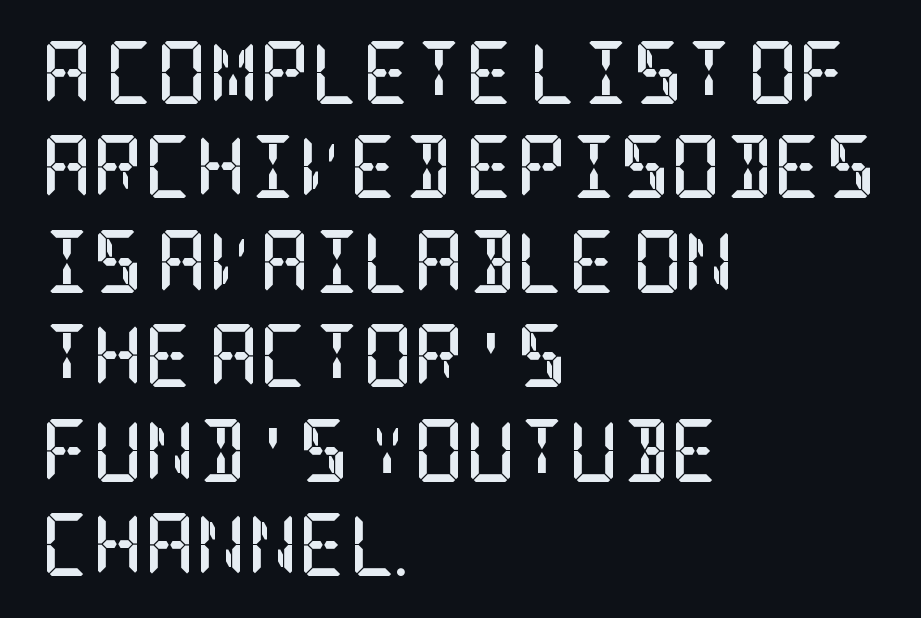
Q: Is the text bold? A: Yes.
Q: Is the text italic (slanted)? A: No, it is upright.
Q: Is the typeface a serif or a sans-serif typeface? A: Serif.
Q: Is the text underlined? A: No.
Q: How is the paragraph aligned? A: Left-aligned.
Q: Is the spacing between letters normal or unusually wide? A: Normal.
Q: Is the spacing between lines tight, normal or loose? A: Normal.
Q: Width (condensed, normal, or wide)? A: Condensed.
Q: Stroke contrast? A: Low.
Q: x-height? A: Large.
